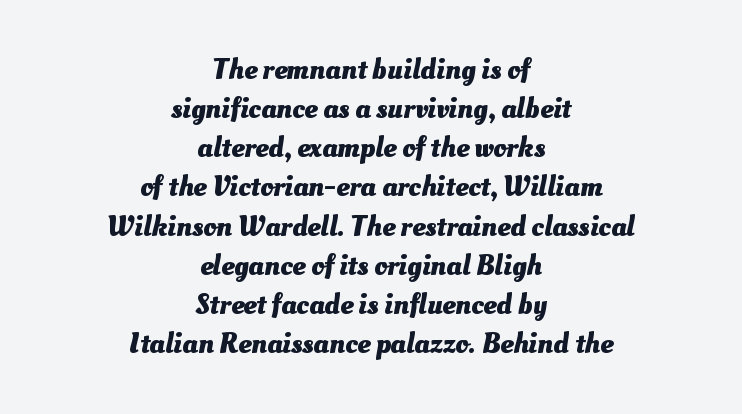
Q: Is the text bold? A: Yes.
Q: Is the text underlined? A: No.
Q: How is the paragraph aligned? A: Centered.
Q: Is the spacing between letters normal or unusually wide? A: Normal.
Q: Is the spacing between lines tight, normal or loose? A: Normal.
Q: Width (condensed, normal, or wide)? A: Normal.
Q: Stroke contrast? A: Medium.
Q: x-height? A: Small.
Q: Monospaced? A: No.
